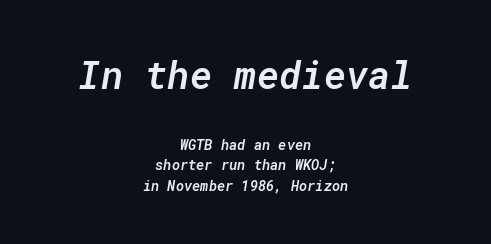
These lines keep a tight, regular rhythm from letter to letter. The face used here is monospaced, like something from a code editor. The block of text has a typical density, with ordinary space between rows. Emphasis by weight is partial: semibold.
